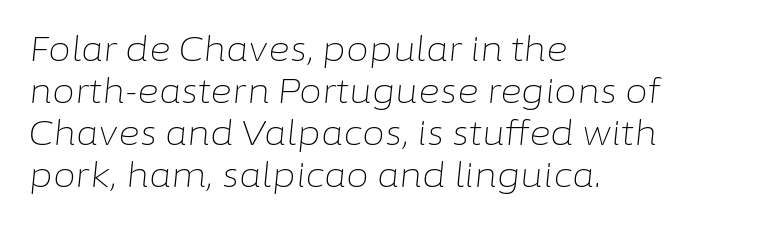
Q: Is the text bold? A: No.
Q: Is the text italic (slanted)? A: Yes, it leans right by about 6 degrees.
Q: Is the text underlined? A: No.
Q: How is the paragraph aligned? A: Left-aligned.
Q: Is the spacing between letters normal or unusually wide? A: Normal.
Q: Is the spacing between lines tight, normal or loose? A: Normal.
Q: Width (condensed, normal, or wide)? A: Normal.
Q: Stroke contrast? A: Low.
Q: x-height? A: Medium.
Q: Monospaced? A: No.
